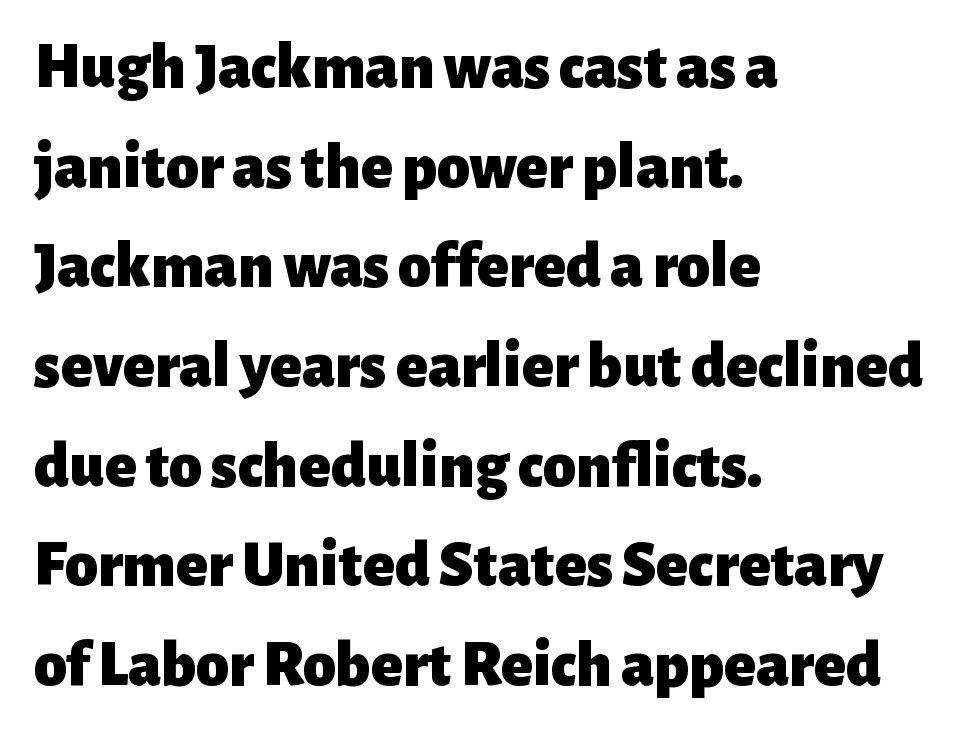
Q: Is the text bold? A: Yes.
Q: Is the text italic (slanted)? A: No, it is upright.
Q: Is the typeface a serif or a sans-serif typeface? A: Sans-serif.
Q: Is the text underlined? A: No.
Q: How is the paragraph aligned? A: Left-aligned.
Q: Is the spacing between letters normal or unusually wide? A: Normal.
Q: Is the spacing between lines tight, normal or loose? A: Normal.
Q: Width (condensed, normal, or wide)? A: Normal.
Q: Stroke contrast? A: Low.
Q: x-height? A: Medium.
Q: Monospaced? A: No.
